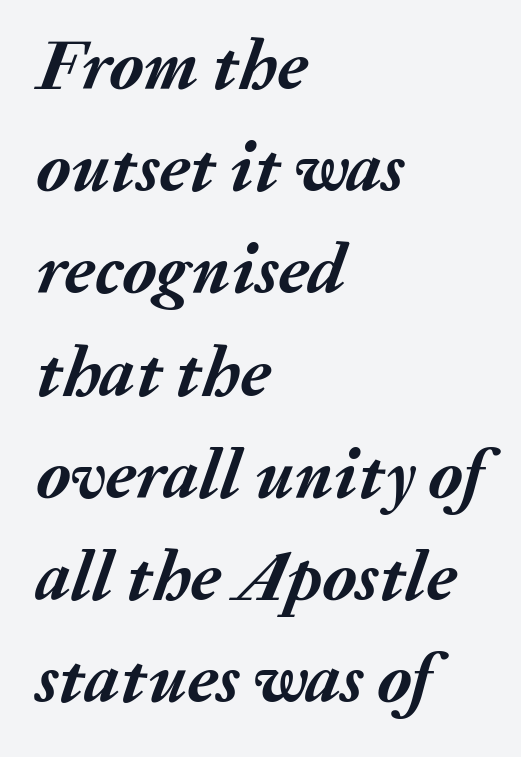
{"italic": "yes", "lean": "right", "slant_degrees": 20, "bold": "yes", "weight": "semibold", "width": "normal", "stroke_contrast": "medium", "x_height": "medium", "monospaced": "no", "underline": "no", "align": "left", "line_spacing": "normal", "line_spacing_ratio": 1.46, "letter_spacing": "normal", "letter_spacing_em": 0.0, "glyph_px": 70}
